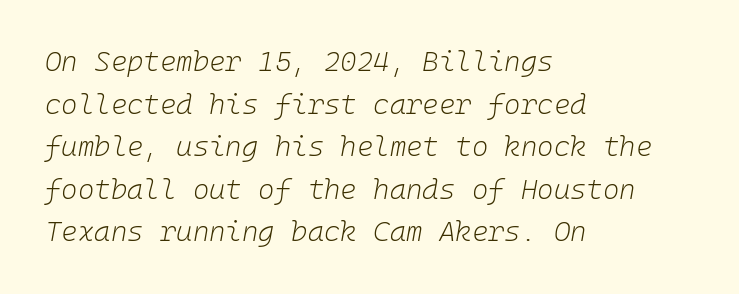
Q: Is the text bold? A: No.
Q: Is the text italic (slanted)? A: Yes, it leans right by about 10 degrees.
Q: Is the text underlined? A: No.
Q: How is the paragraph aligned? A: Left-aligned.
Q: Is the spacing between letters normal or unusually wide? A: Normal.
Q: Is the spacing between lines tight, normal or loose? A: Normal.
Q: Width (condensed, normal, or wide)? A: Normal.
Q: Stroke contrast? A: Low.
Q: x-height? A: Medium.
